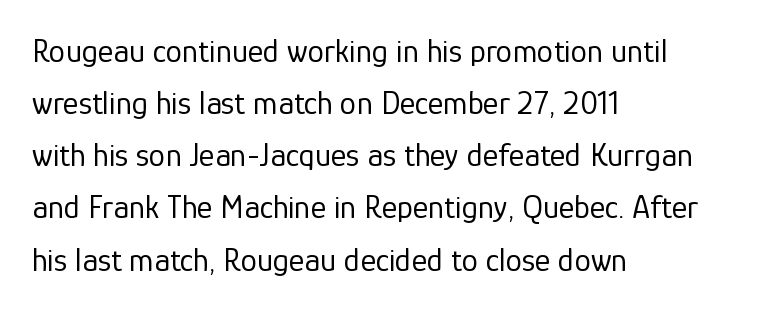
Anything drawn beneath the words? Only blank space. Caption: multi-line text, flush left, ragged right. Is this a fixed-width face? No — the glyphs have proportional, varying widths. The passage shown stacks its lines at a standard gap. Italic: no, the glyphs are upright roman.
